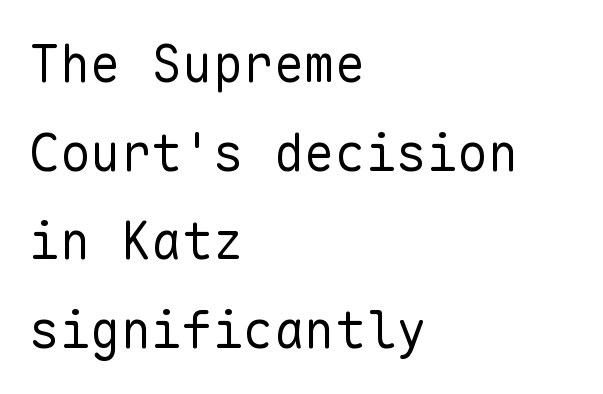
{"serif": "no", "italic": "no", "bold": "no", "weight": "regular", "width": "normal", "stroke_contrast": "low", "x_height": "medium", "monospaced": "yes", "underline": "no", "align": "left", "line_spacing_ratio": 1.74, "letter_spacing": "normal", "letter_spacing_em": 0.0, "glyph_px": 51}
